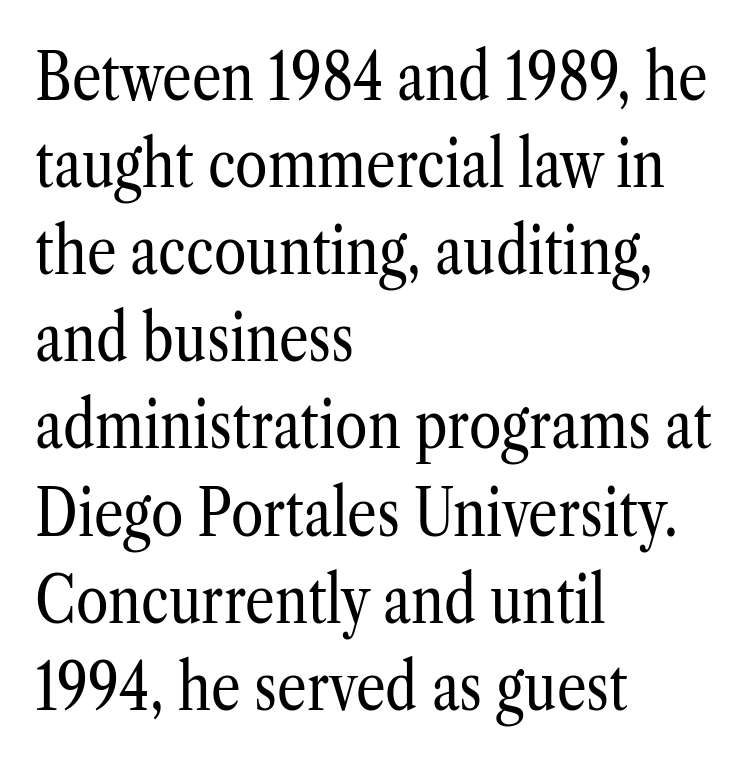
{"serif": "yes", "italic": "no", "bold": "no", "weight": "regular", "width": "condensed", "stroke_contrast": "low", "x_height": "medium", "monospaced": "no", "underline": "no", "align": "left", "line_spacing": "normal", "line_spacing_ratio": 1.32, "letter_spacing": "normal", "letter_spacing_em": 0.0, "glyph_px": 66}
